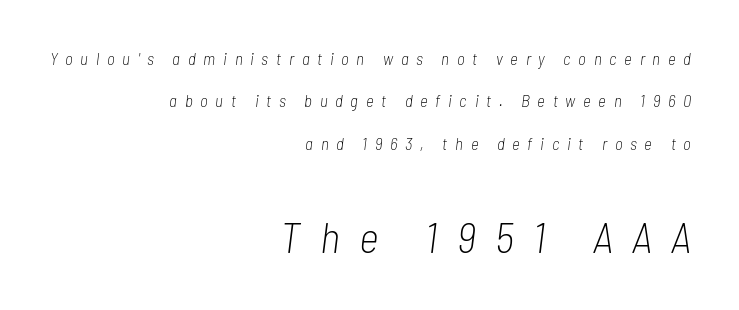
The image shows 43 px light, condensed type, italic (leaning right); set right-aligned, loose line spacing (2.5x), unusually wide letter spacing (+0.45 em), not underlined; the second (bottom) block is 2.53x larger; low stroke contrast and a medium x-height.
